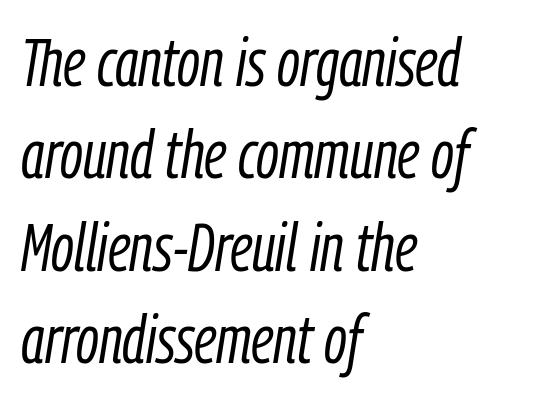
The image shows 67 px light, condensed type, italic (leaning right); set left-aligned, normal line spacing (1.38x), normal letter spacing, not underlined; low stroke contrast and a medium x-height.
